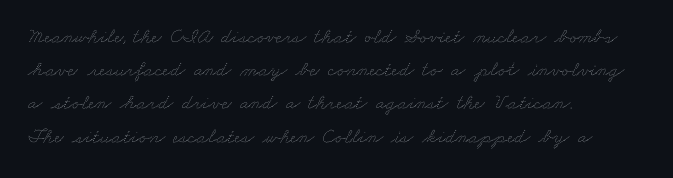
Q: Is the text bold? A: No.
Q: Is the text underlined? A: No.
Q: How is the paragraph aligned? A: Left-aligned.
Q: Is the spacing between letters normal or unusually wide? A: Normal.
Q: Is the spacing between lines tight, normal or loose? A: Normal.
